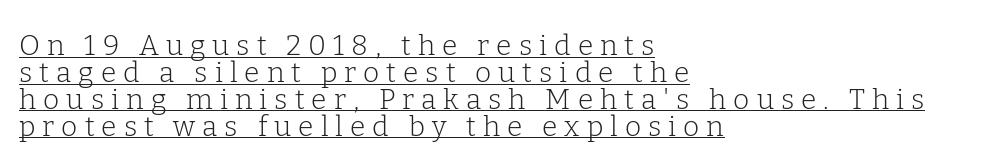
The passage shown has open, widely tracked lettering throughout. Baseline-to-baseline distance is barely more than the letter height. This rendering uses left alignment, leaving the right contour irregular. Character widths vary here, with narrow letters taking less room than wide ones.
